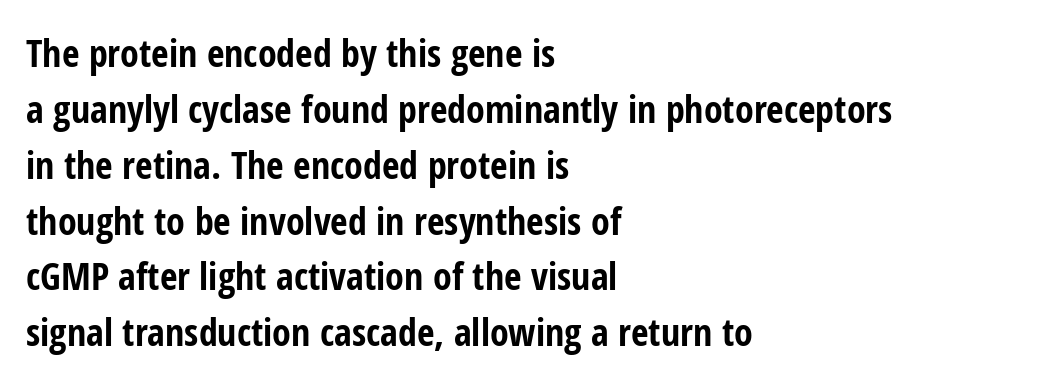
{"serif": "no", "italic": "no", "bold": "yes", "weight": "bold", "width": "condensed", "stroke_contrast": "low", "x_height": "medium", "monospaced": "no", "underline": "no", "align": "left", "line_spacing": "normal", "line_spacing_ratio": 1.47, "letter_spacing": "normal", "letter_spacing_em": 0.0, "glyph_px": 38}
